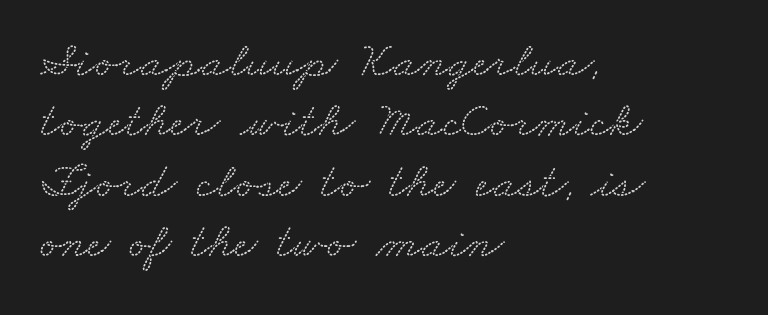
The setting favours the left margin, as ordinary paragraphs usually do. What stands out about the letter spacing? Nothing — it is the standard amount. The rendering uses natural spacing where letterforms have individual widths. Anything drawn beneath the words? Only blank space.
